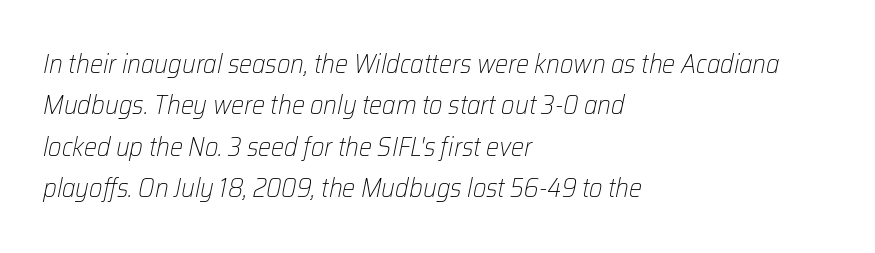
Horizontal bands of white between lines are of average thickness. The space directly below the letters is spotless. Between one letter and the next there's only the usual sliver of space. Characters are canted at an angle relative to the baseline's perpendicular. The weight tops out at a normal text grade. Reading down the block, your eye returns to a fixed left position each line.
